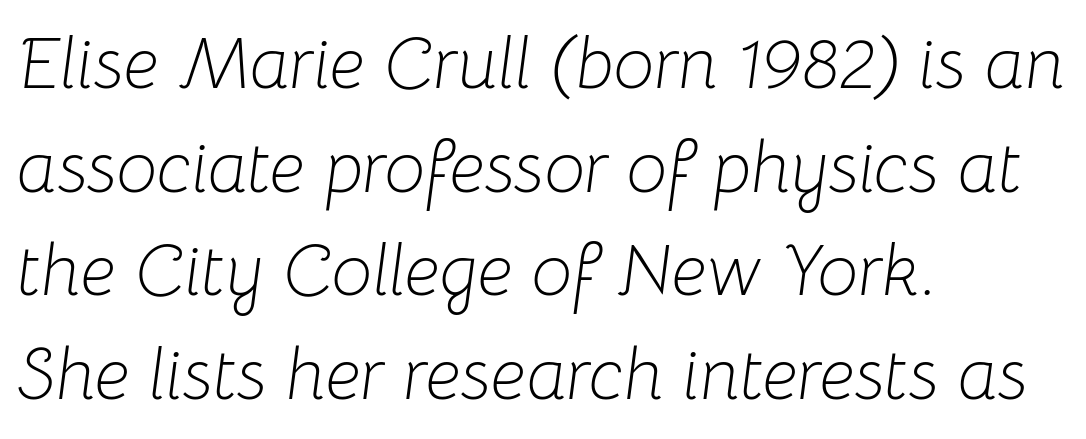
Q: Is the text bold? A: No.
Q: Is the text italic (slanted)? A: Yes, it leans right by about 8 degrees.
Q: Is the text underlined? A: No.
Q: How is the paragraph aligned? A: Left-aligned.
Q: Is the spacing between letters normal or unusually wide? A: Normal.
Q: Is the spacing between lines tight, normal or loose? A: Normal.
Q: Width (condensed, normal, or wide)? A: Normal.
Q: Stroke contrast? A: Low.
Q: x-height? A: Medium.
Q: Monospaced? A: No.
